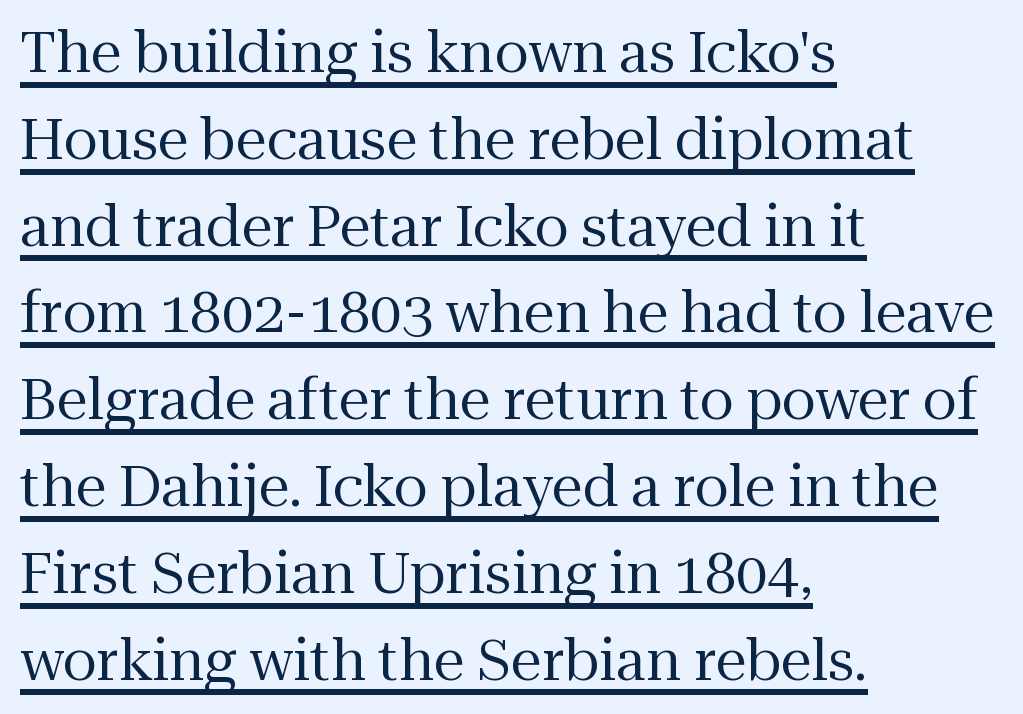
{"serif": "yes", "italic": "no", "bold": "no", "weight": "regular", "width": "normal", "stroke_contrast": "medium", "x_height": "medium", "monospaced": "no", "underline": "yes", "align": "left", "line_spacing": "normal", "line_spacing_ratio": 1.55, "letter_spacing": "normal", "letter_spacing_em": 0.0, "glyph_px": 56}
